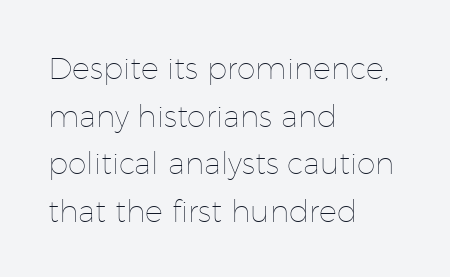
Q: Is the text bold? A: No.
Q: Is the text italic (slanted)? A: No, it is upright.
Q: Is the text underlined? A: No.
Q: How is the paragraph aligned? A: Left-aligned.
Q: Is the spacing between letters normal or unusually wide? A: Normal.
Q: Is the spacing between lines tight, normal or loose? A: Normal.
Q: Width (condensed, normal, or wide)? A: Normal.
Q: Stroke contrast? A: Low.
Q: x-height? A: Medium.
Q: Monospaced? A: No.
